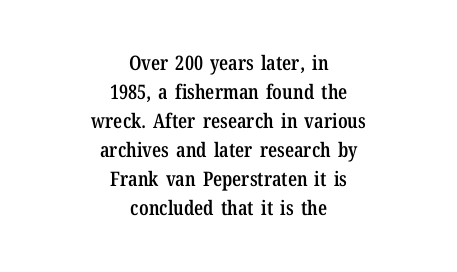
Alignment: centered. The type sits square on the baseline with zero lean. A clean baseline with only descenders dipping below it. A semibold gives these letters moderate extra thickness, short of bold.
